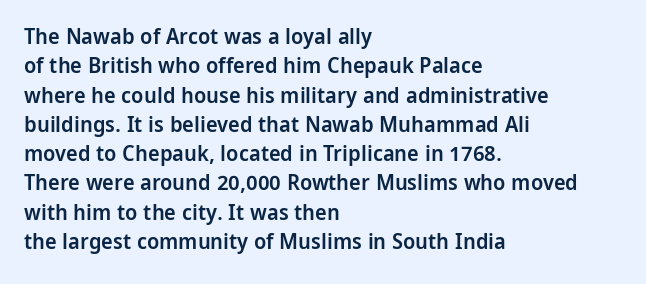
The image shows 22 px text type, upright; set left-aligned, normal line spacing (1.33x), normal letter spacing, not underlined.
